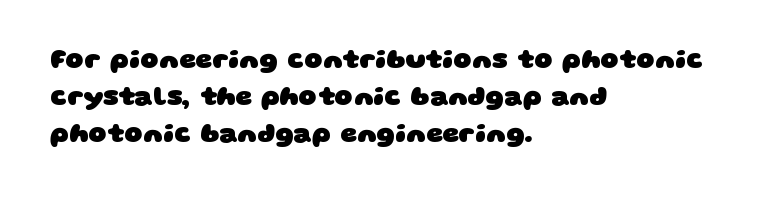
Reading down the block, your eye returns to a fixed left position each line. Has an underline been added? It has not. Notice how thick the strokes are: this is what a full bold looks like. The space between consecutive lines is moderate. Tracking here is standard; glyphs follow each other at the usual distance.
